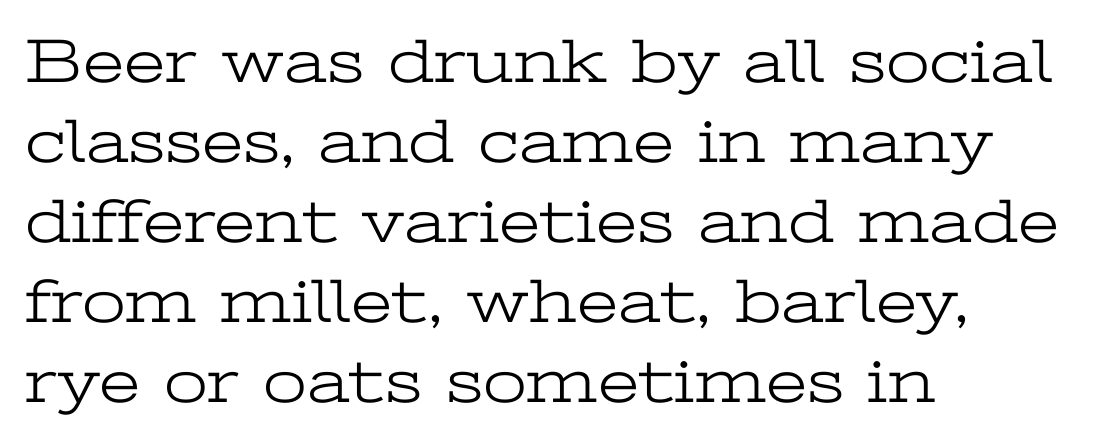
{"serif": "yes", "italic": "no", "bold": "no", "weight": "light", "width": "wide", "stroke_contrast": "low", "x_height": "medium", "monospaced": "no", "underline": "no", "align": "left", "line_spacing": "normal", "line_spacing_ratio": 1.27, "letter_spacing": "normal", "letter_spacing_em": 0.0, "glyph_px": 63}
